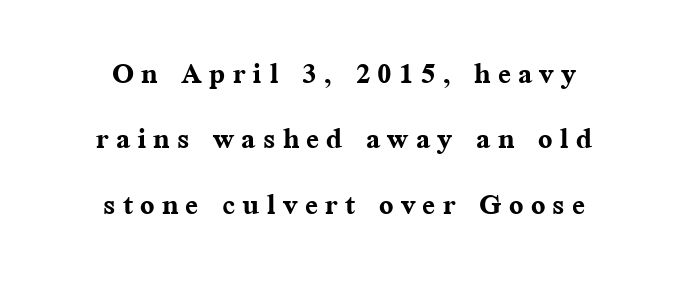
The image shows 38 px semibold serif type, upright; set centered, line spacing 1.72x, not underlined; medium stroke contrast and a medium x-height.
